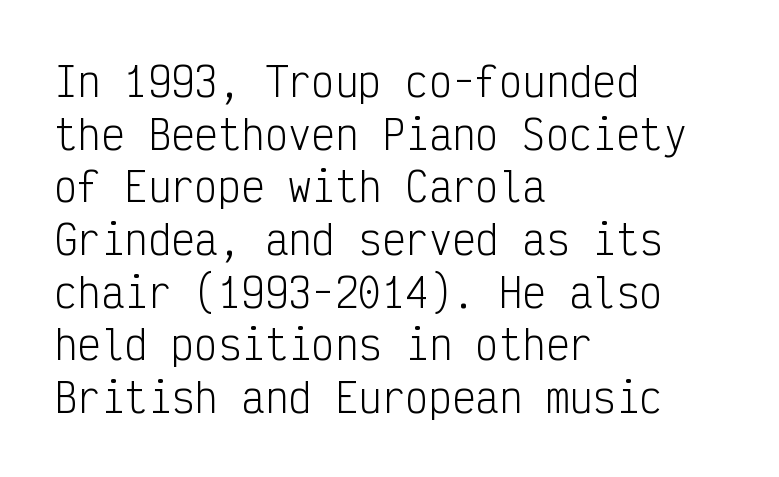
The image shows 39 px light, condensed sans-serif type, upright, monospaced; set left-aligned, normal line spacing (1.35x), normal letter spacing, not underlined; low stroke contrast and a medium x-height.
